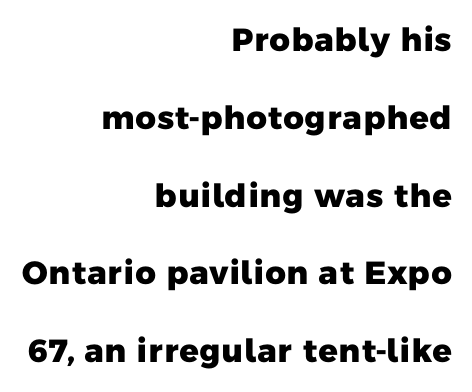
Each letter keeps its own natural width here, so spacing adapts to shape. Horizontal bands of white between lines are thick stripes. These lines keep a tight, regular rhythm from letter to letter. This rendering employs a face without finishing strokes, i.e., a sans-serif.
